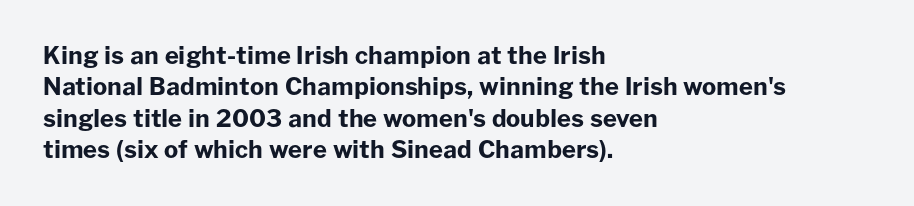
{"italic": "no", "bold": "yes", "underline": "no", "align": "left", "line_spacing": "normal", "line_spacing_ratio": 1.31, "letter_spacing": "normal", "letter_spacing_em": 0.0, "glyph_px": 24}
